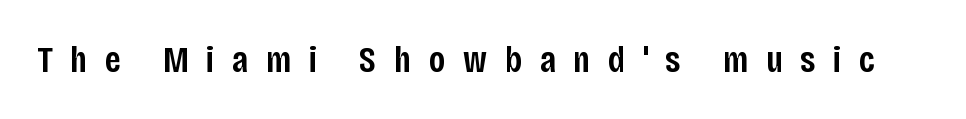
The tracking reads as deliberately expanded to a designer's eye. Quick note: underline off. Proportional: the letters do not fall into vertical columns. A semibold gives these letters moderate extra thickness, short of bold. The text was rendered using a sans face with plain stroke endings.
